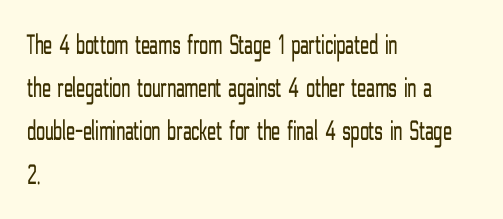
{"serif": "no", "italic": "no", "bold": "no", "weight": "light", "width": "condensed", "stroke_contrast": "low", "x_height": "medium", "monospaced": "no", "underline": "no", "align": "left", "line_spacing": "normal", "line_spacing_ratio": 1.49, "letter_spacing": "normal", "letter_spacing_em": 0.0, "glyph_px": 29}
